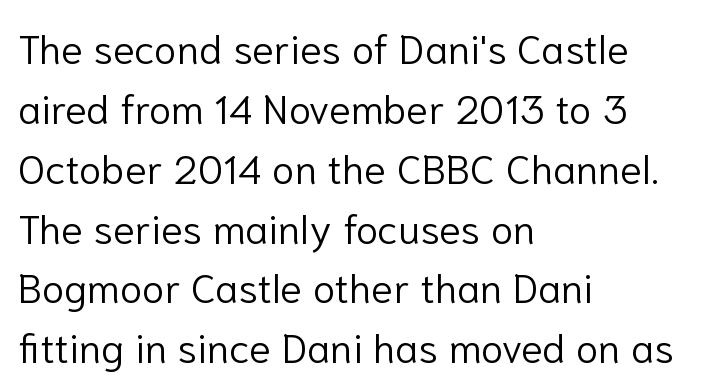
Q: Is the text bold? A: No.
Q: Is the text italic (slanted)? A: No, it is upright.
Q: Is the typeface a serif or a sans-serif typeface? A: Sans-serif.
Q: Is the text underlined? A: No.
Q: How is the paragraph aligned? A: Left-aligned.
Q: Is the spacing between letters normal or unusually wide? A: Normal.
Q: Is the spacing between lines tight, normal or loose? A: Normal.
Q: Width (condensed, normal, or wide)? A: Normal.
Q: Stroke contrast? A: Low.
Q: x-height? A: Medium.
Q: Monospaced? A: No.
